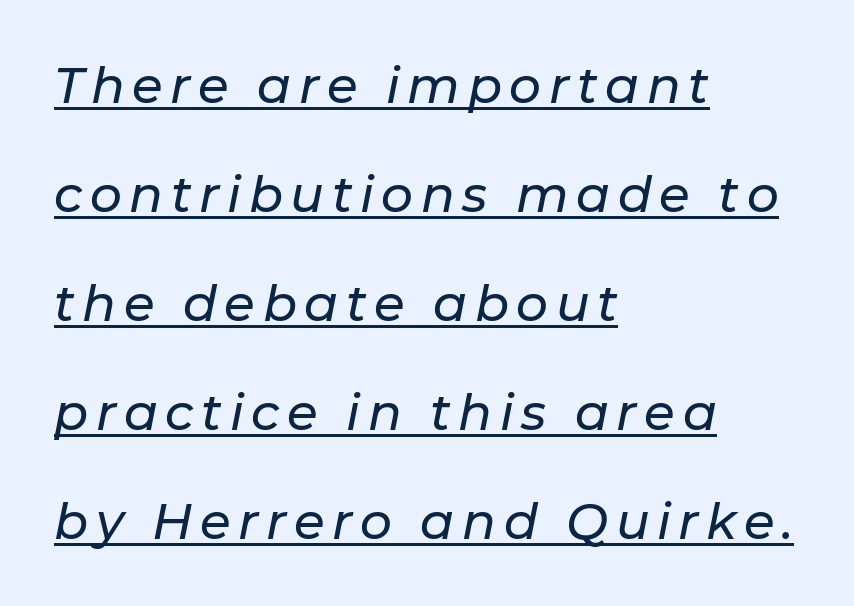
The image shows 50 px text type, italic (leaning right); set left-aligned, loose line spacing (2.18x), underlined; low stroke contrast and a medium x-height.
